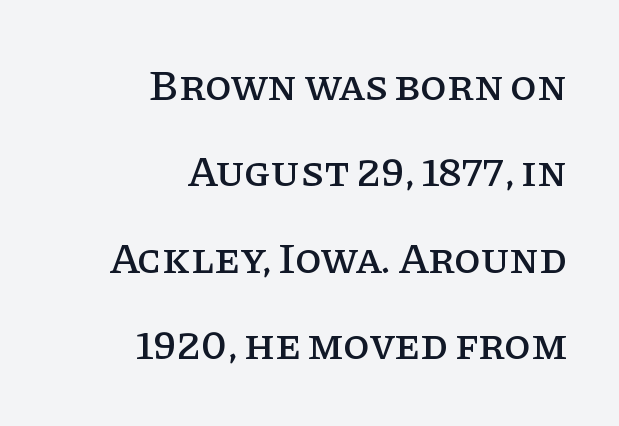
The image shows 43 px serif type, upright; set right-aligned, loose line spacing (2.01x), normal letter spacing, not underlined; low stroke contrast and a large x-height.
